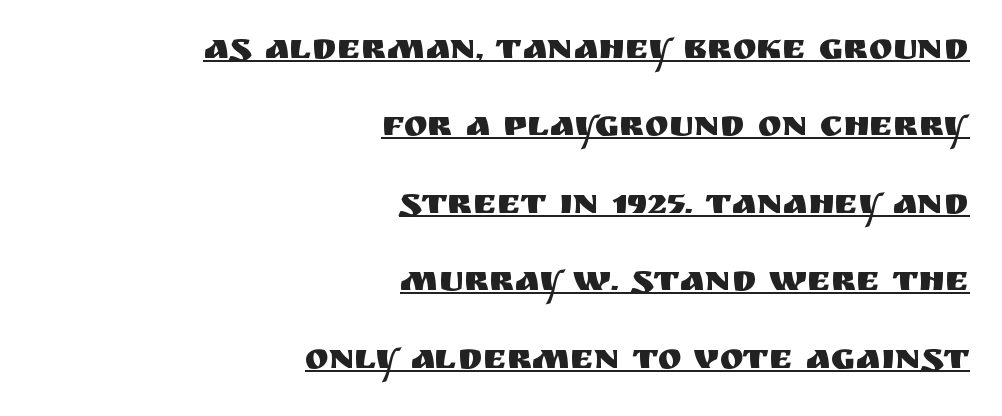
{"serif": "no", "italic": "no", "width": "normal", "stroke_contrast": "medium", "x_height": "large", "monospaced": "no", "underline": "yes", "align": "right", "line_spacing": "loose", "line_spacing_ratio": 2.15, "letter_spacing": "normal", "letter_spacing_em": 0.0, "glyph_px": 36}
